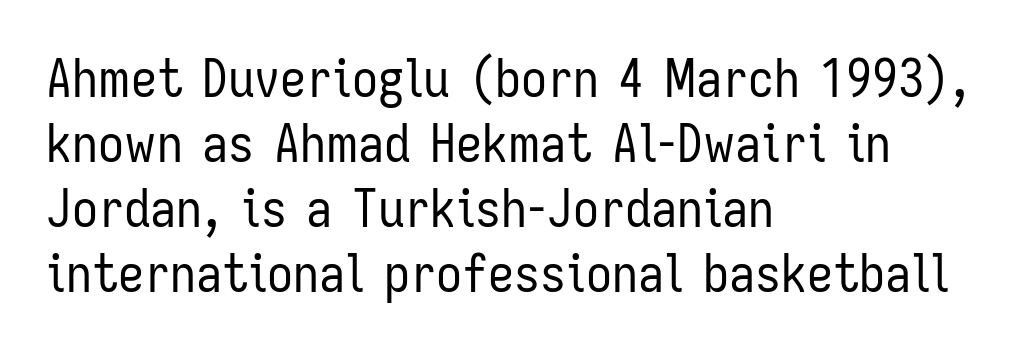
The image shows 52 px regular-weight, condensed sans-serif type, upright; set left-aligned, normal line spacing (1.25x), normal letter spacing, not underlined; low stroke contrast and a medium x-height.
